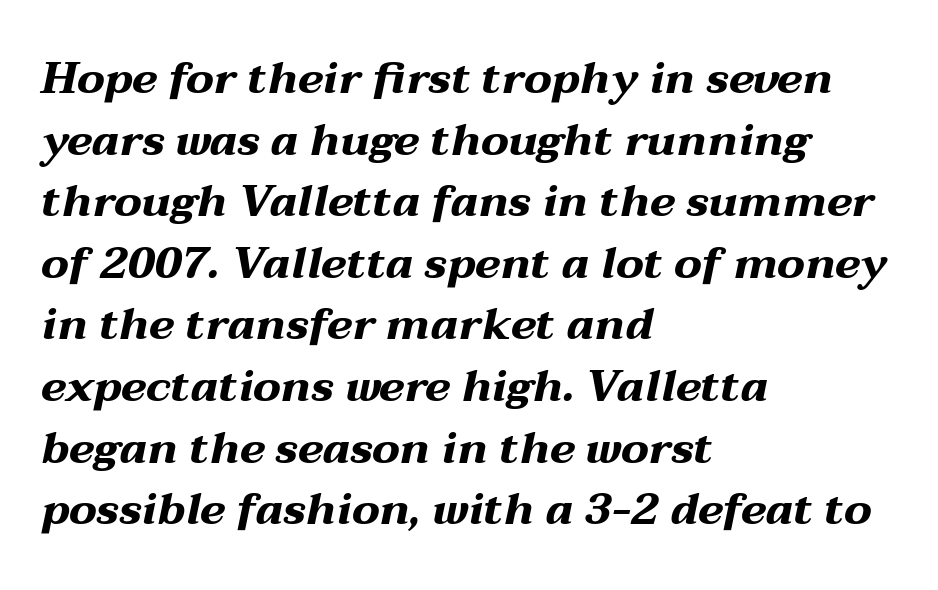
{"italic": "yes", "lean": "right", "slant_degrees": 12, "bold": "yes", "weight": "bold", "width": "wide", "stroke_contrast": "medium", "x_height": "medium", "monospaced": "no", "underline": "no", "align": "left", "line_spacing": "normal", "line_spacing_ratio": 1.4, "letter_spacing": "normal", "letter_spacing_em": 0.0, "glyph_px": 44}
